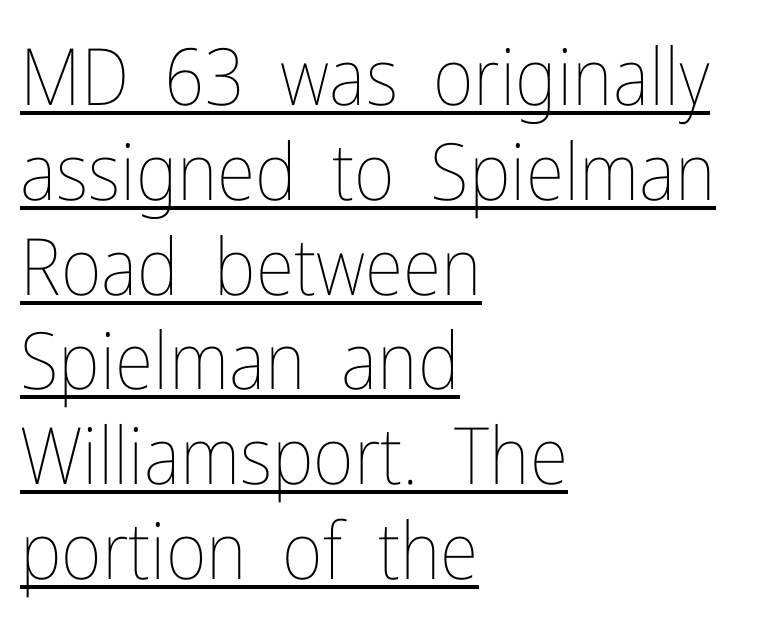
The image shows 79 px thin, condensed type, upright; set left-aligned, line spacing 1.2x, normal letter spacing, underlined; low stroke contrast and a medium x-height.
